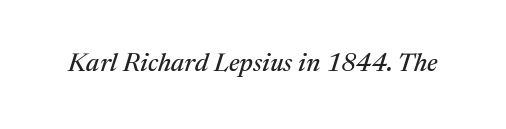
Nobody drew a line under any word here. The font's italic variant was chosen for this text. The letters sit at their default tracking, neither squeezed nor spread.
